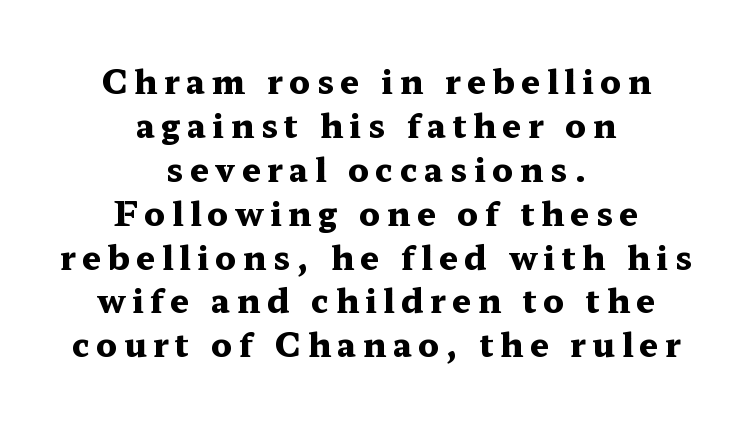
The image shows 33 px heavy, wide serif type, upright; set centered, normal line spacing (1.33x), unusually wide letter spacing (+0.2 em), not underlined; medium stroke contrast and a medium x-height.
